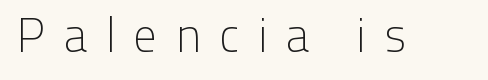
The image shows 48 px light sans-serif type, upright; set unusually wide letter spacing (+0.36 em), not underlined; low stroke contrast and a medium x-height.
